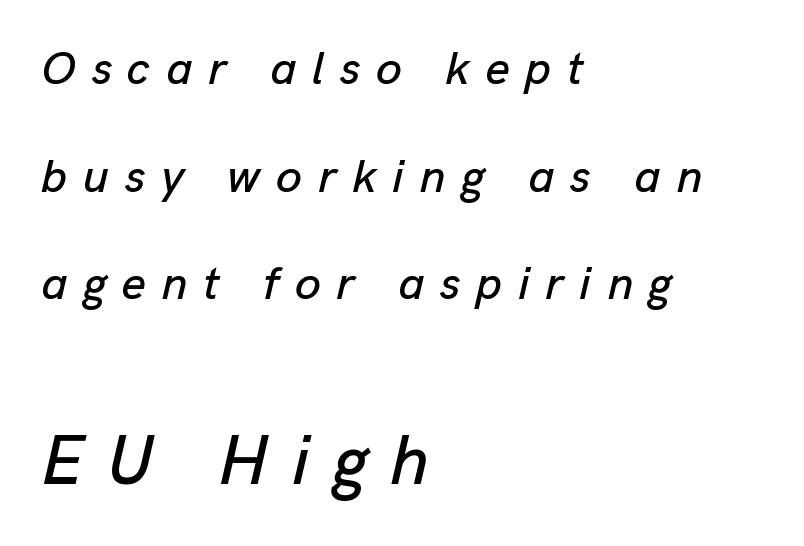
The later block is typeset at a bigger size than the earlier block. Each letter keeps its own natural width here, so spacing adapts to shape. Underlining? Definitely not there. Loose tracking; the words dissolve into strings of separated letters. Emphasis-style slanted type is in use. Caption: multi-line text, flush left, ragged right.
